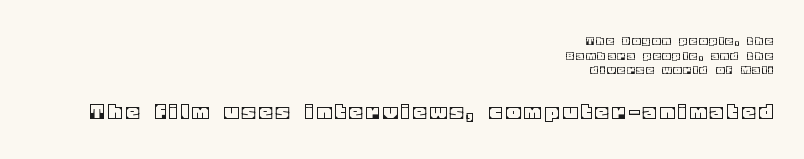
Visually, the bottom section dominates because its glyphs are scaled up. A typesetter would mark this as roman, not italic. Letters rest on an invisible, unmarked baseline. Caption: multi-line text, flush right, ragged left. This block would grow much taller if given ordinary leading; it's compressed now.
